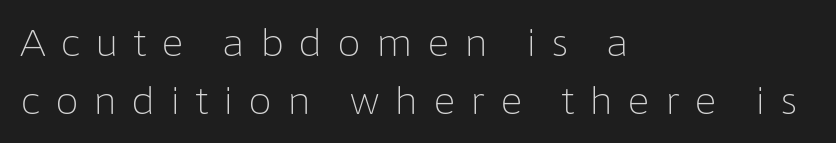
Is the letter spacing exaggerated? Yes — the characters are pushed far apart. Casual observation: everything's shoved over to the left. Baseline-to-baseline distance is the conventional proportion of letter height. Note the varied advance widths — an 'i' is clearly narrower than an 'm'. Typographically, this falls in the sans-serif category. No heavy texture on the line: the type isn't bold.
